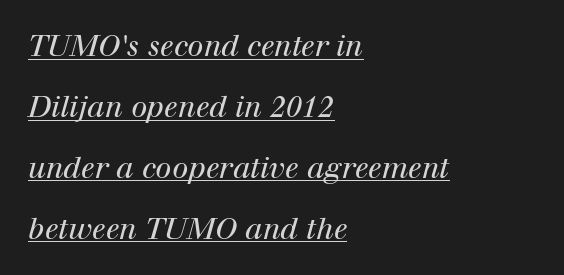
{"serif": "yes", "italic": "yes", "lean": "right", "slant_degrees": 12, "bold": "no", "weight": "regular", "width": "normal", "stroke_contrast": "high", "x_height": "medium", "monospaced": "no", "underline": "yes", "align": "left", "line_spacing": "loose", "line_spacing_ratio": 2.1, "letter_spacing": "normal", "letter_spacing_em": 0.0, "glyph_px": 29}
